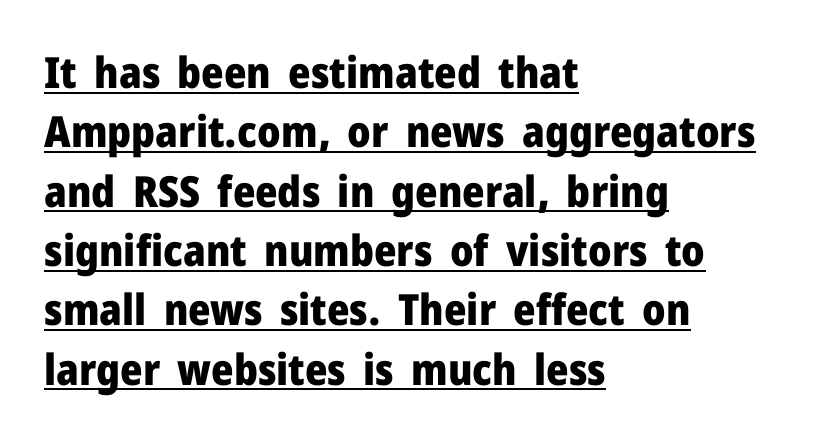
Q: Is the text bold? A: Yes.
Q: Is the text italic (slanted)? A: No, it is upright.
Q: Is the typeface a serif or a sans-serif typeface? A: Sans-serif.
Q: Is the text underlined? A: Yes.
Q: How is the paragraph aligned? A: Left-aligned.
Q: Is the spacing between letters normal or unusually wide? A: Normal.
Q: Is the spacing between lines tight, normal or loose? A: Normal.
Q: Width (condensed, normal, or wide)? A: Normal.
Q: Stroke contrast? A: Low.
Q: x-height? A: Medium.
Q: Monospaced? A: No.
